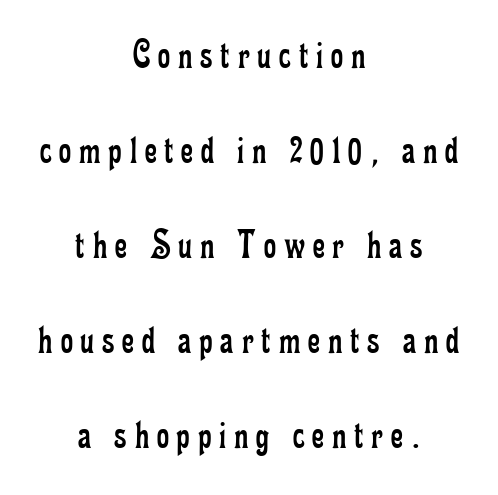
{"serif": "yes", "italic": "no", "bold": "no", "weight": "regular", "width": "condensed", "stroke_contrast": "low", "x_height": "small", "monospaced": "no", "underline": "no", "align": "center", "line_spacing": "loose", "line_spacing_ratio": 2.26, "glyph_px": 42}
